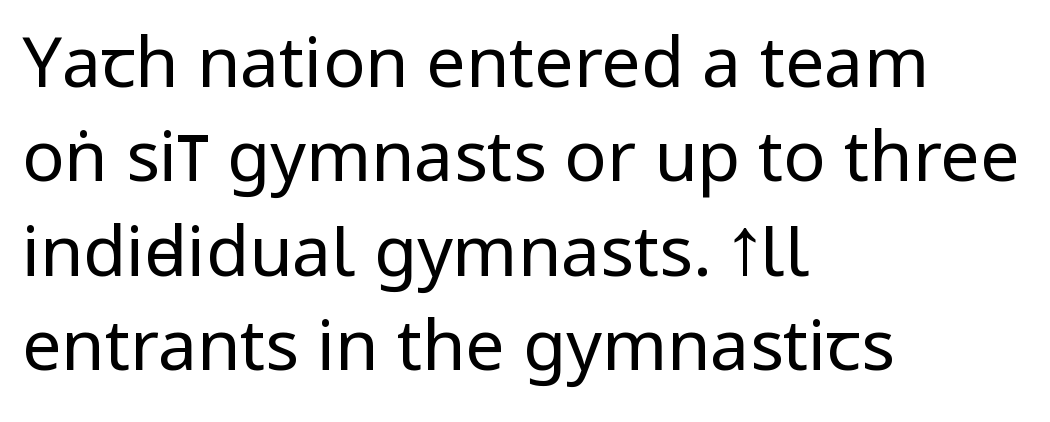
Varying glyph widths throughout — classic text-font behaviour. These lines are set flush left with a ragged right edge. Descenders are the only things crossing below the line. The letterforms sit shoulder to shoulder at normal distance. Heaviness? Minimal to ordinary, like unemphasized prose. When letters stand straight like this, we call the style roman or upright.
